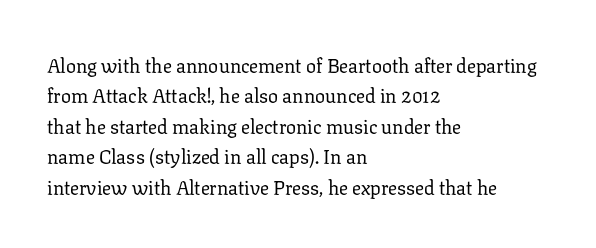
{"italic": "no", "bold": "no", "underline": "no", "align": "left", "line_spacing": "normal", "line_spacing_ratio": 1.52, "letter_spacing": "normal", "letter_spacing_em": 0.0, "glyph_px": 20}
